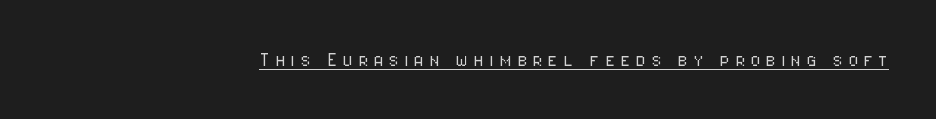
Italic: no, the glyphs are upright roman. A flush-right, rag-left setting is used for this passage. Look at the tracking — it's clearly loosened, letters drifting apart. Notice how a bar underscores the lettering throughout. Weight class: somewhere from thin through regular.
